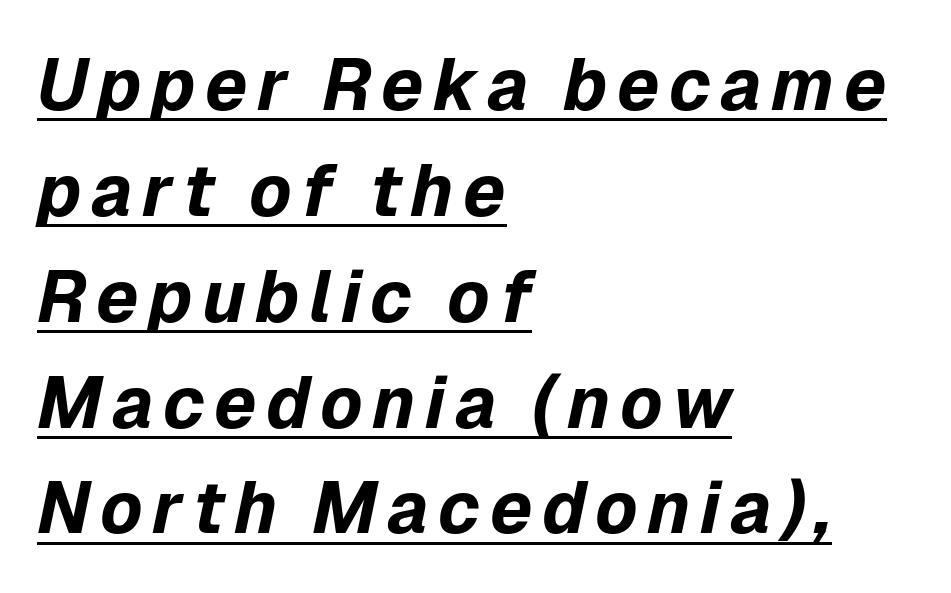
{"italic": "yes", "lean": "right", "slant_degrees": 12, "bold": "yes", "weight": "bold", "width": "normal", "stroke_contrast": "low", "x_height": "medium", "monospaced": "no", "underline": "yes", "align": "left", "line_spacing": "normal", "line_spacing_ratio": 1.47, "glyph_px": 72}
